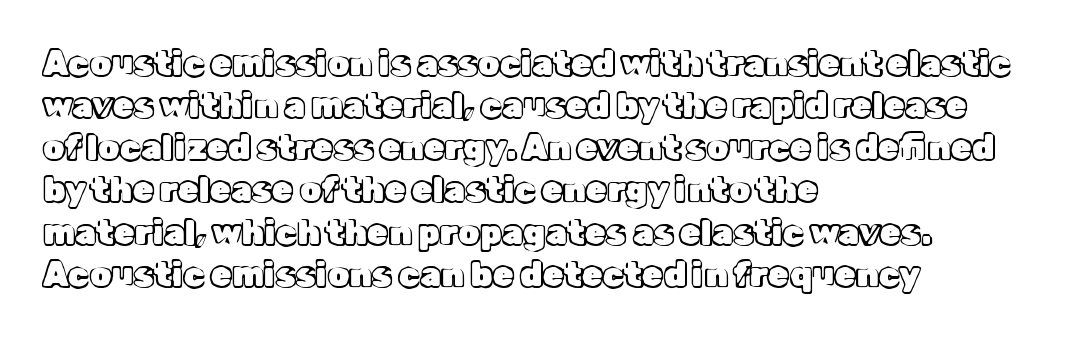
Q: Is the text italic (slanted)? A: No, it is upright.
Q: Is the text underlined? A: No.
Q: How is the paragraph aligned? A: Left-aligned.
Q: Is the spacing between letters normal or unusually wide? A: Normal.
Q: Width (condensed, normal, or wide)? A: Normal.
Q: x-height? A: Medium.
Q: Monospaced? A: No.
